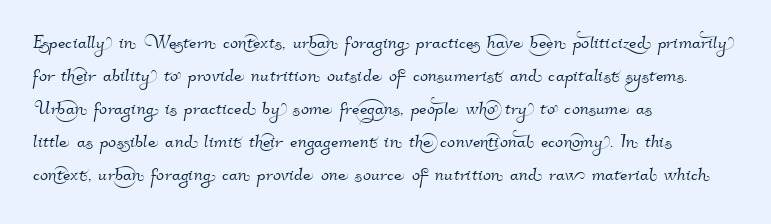
{"underline": "no", "align": "left", "line_spacing": "normal", "line_spacing_ratio": 1.38, "letter_spacing": "normal", "letter_spacing_em": 0.0, "glyph_px": 24}
